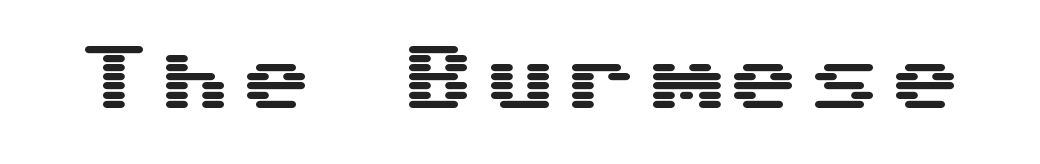
The image shows 73 px wide sans-serif type, upright; set not underlined; medium stroke contrast and a medium x-height.
